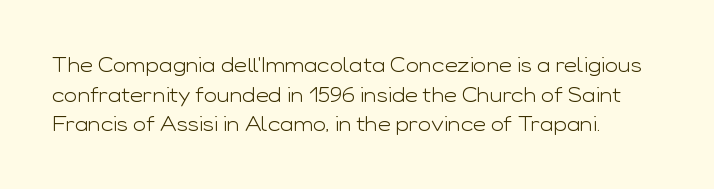
Q: Is the text bold? A: No.
Q: Is the text italic (slanted)? A: No, it is upright.
Q: Is the text underlined? A: No.
Q: Is the spacing between letters normal or unusually wide? A: Normal.
Q: Is the spacing between lines tight, normal or loose? A: Normal.
